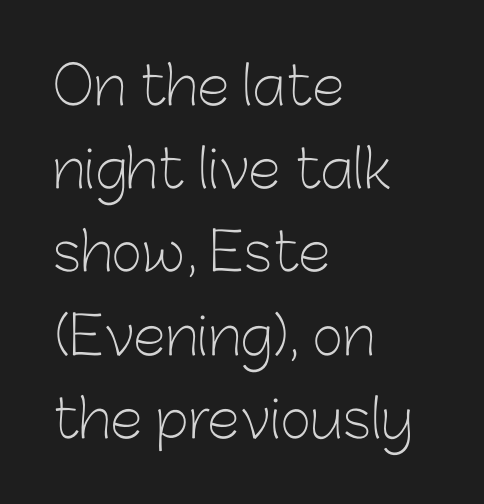
{"serif": "no", "italic": "no", "bold": "no", "weight": "light", "width": "normal", "stroke_contrast": "low", "x_height": "medium", "monospaced": "no", "underline": "no", "align": "left", "line_spacing": "normal", "line_spacing_ratio": 1.57, "letter_spacing": "normal", "letter_spacing_em": 0.0, "glyph_px": 53}
